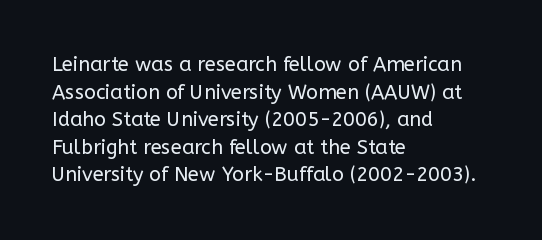
Q: Is the text bold? A: No.
Q: Is the text italic (slanted)? A: No, it is upright.
Q: Is the text underlined? A: No.
Q: How is the paragraph aligned? A: Left-aligned.
Q: Is the spacing between letters normal or unusually wide? A: Normal.
Q: Is the spacing between lines tight, normal or loose? A: Normal.
